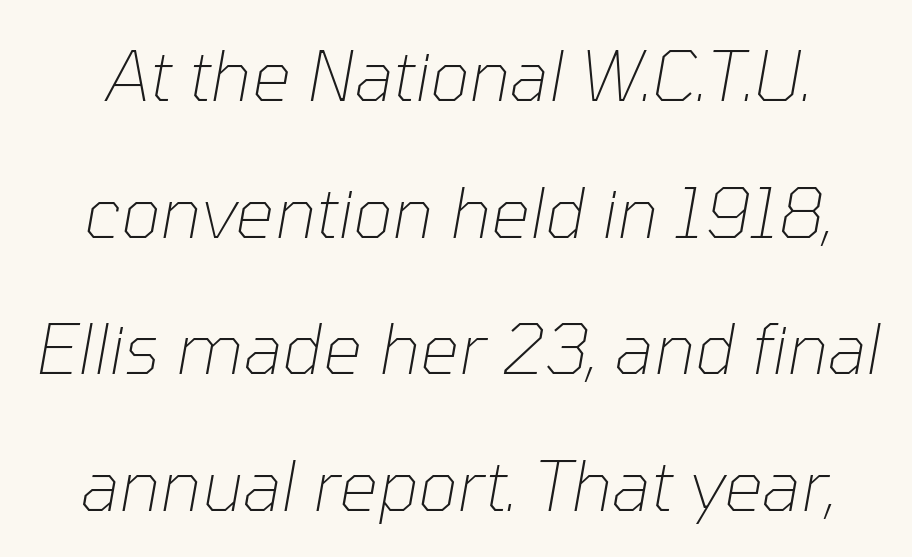
{"italic": "yes", "lean": "right", "slant_degrees": 10, "bold": "no", "weight": "thin", "width": "normal", "stroke_contrast": "low", "x_height": "medium", "monospaced": "no", "underline": "no", "line_spacing": "loose", "line_spacing_ratio": 1.98, "letter_spacing": "normal", "letter_spacing_em": 0.0, "glyph_px": 69}
